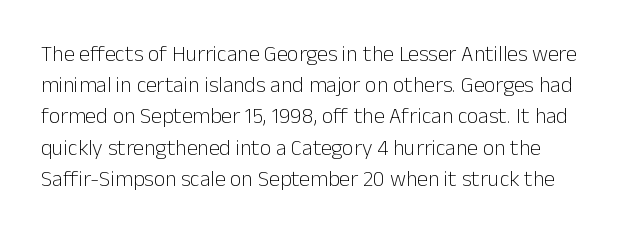
Q: Is the text bold? A: No.
Q: Is the text italic (slanted)? A: No, it is upright.
Q: Is the text underlined? A: No.
Q: Is the spacing between letters normal or unusually wide? A: Normal.
Q: Is the spacing between lines tight, normal or loose? A: Normal.
